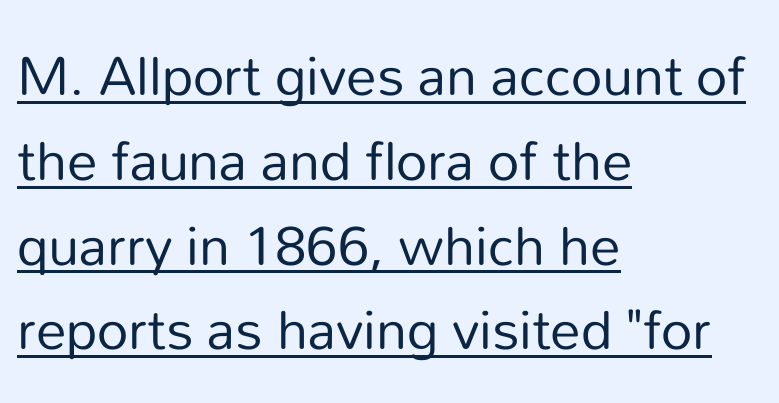
{"serif": "no", "italic": "no", "bold": "no", "weight": "regular", "width": "normal", "stroke_contrast": "low", "x_height": "medium", "monospaced": "no", "underline": "yes", "align": "left", "line_spacing": "normal", "line_spacing_ratio": 1.39, "letter_spacing": "normal", "letter_spacing_em": 0.0, "glyph_px": 61}
